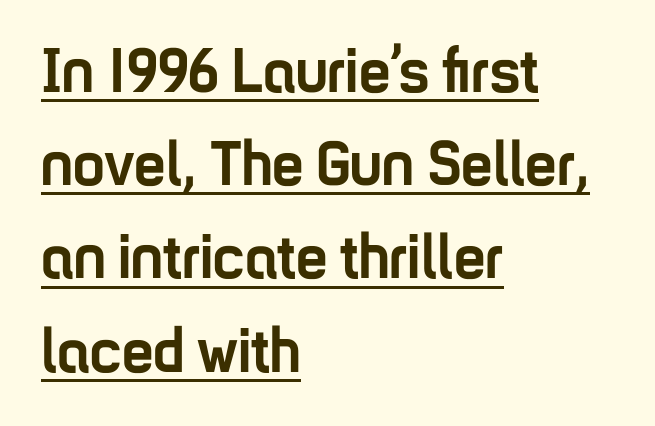
{"serif": "no", "italic": "no", "bold": "yes", "weight": "semibold", "width": "condensed", "stroke_contrast": "low", "x_height": "medium", "monospaced": "no", "underline": "yes", "align": "left", "line_spacing": "normal", "line_spacing_ratio": 1.48, "letter_spacing": "normal", "letter_spacing_em": 0.0, "glyph_px": 63}
